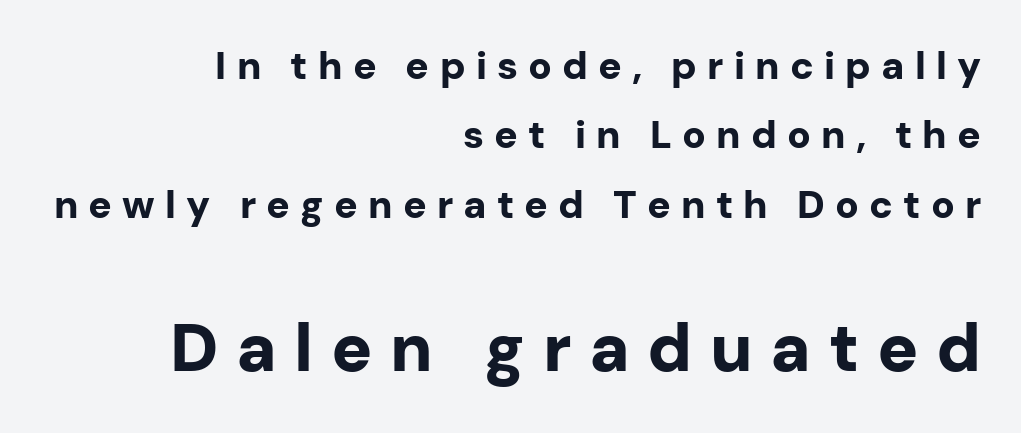
{"serif": "no", "italic": "no", "bold": "yes", "weight": "bold", "width": "normal", "stroke_contrast": "low", "x_height": "medium", "monospaced": "no", "underline": "no", "align": "right", "line_spacing_ratio": 1.78, "letter_spacing": "wide", "letter_spacing_em": 0.26, "larger_block": "second", "size_ratio": 1.74, "glyph_px": 68}
